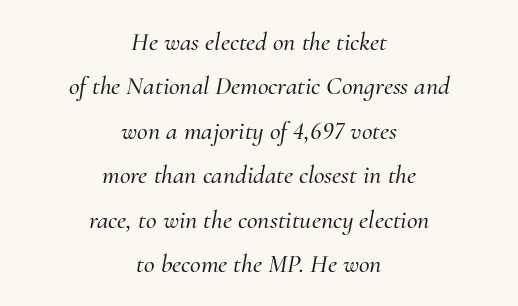
Decoration check: the copy has no underline. Horizontally, the lines are justified to the midpoint only. This rendering leaves character spacing at its baseline value. The text carries the slant typical of an italic or oblique font.
